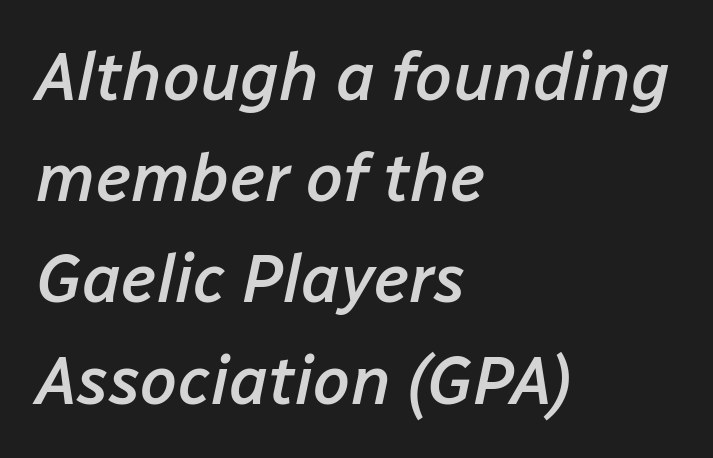
Q: Is the text bold? A: Semi-bold.
Q: Is the text italic (slanted)? A: Yes, it leans right by about 12 degrees.
Q: Is the text underlined? A: No.
Q: How is the paragraph aligned? A: Left-aligned.
Q: Is the spacing between letters normal or unusually wide? A: Normal.
Q: Is the spacing between lines tight, normal or loose? A: Normal.
Q: Width (condensed, normal, or wide)? A: Normal.
Q: Stroke contrast? A: Low.
Q: x-height? A: Medium.
Q: Monospaced? A: No.
